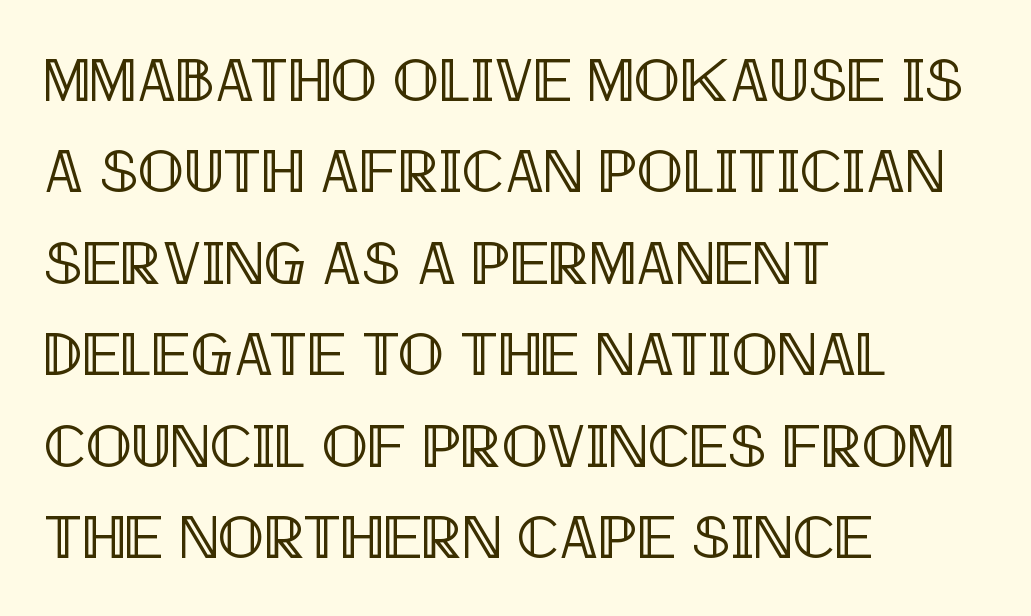
Q: Is the text italic (slanted)? A: No, it is upright.
Q: Is the text underlined? A: No.
Q: How is the paragraph aligned? A: Left-aligned.
Q: Is the spacing between letters normal or unusually wide? A: Normal.
Q: Is the spacing between lines tight, normal or loose? A: Normal.
Q: Width (condensed, normal, or wide)? A: Condensed.
Q: x-height? A: Large.
Q: Monospaced? A: No.
